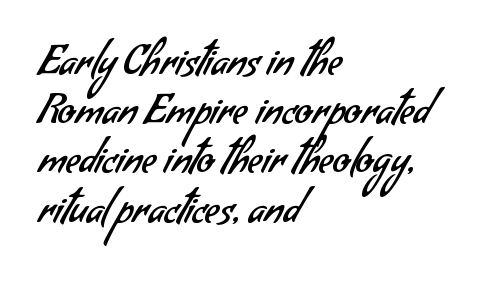
Alignment: flush left. The strip under each line holds only bare page. This is sans-serif lettering, the kind often seen on screens and signage. These lines are rendered in a variable-pitch font. The type is set solid horizontally, with unmodified tracking. Weight: in the light-to-regular range.
